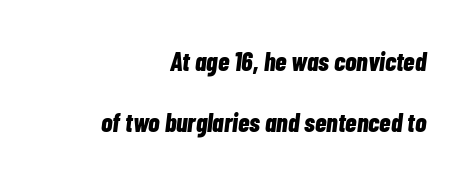
Q: Is the text bold? A: Yes.
Q: Is the text italic (slanted)? A: Yes, it leans right by about 7 degrees.
Q: Is the text underlined? A: No.
Q: How is the paragraph aligned? A: Right-aligned.
Q: Is the spacing between letters normal or unusually wide? A: Normal.
Q: Is the spacing between lines tight, normal or loose? A: Loose.
